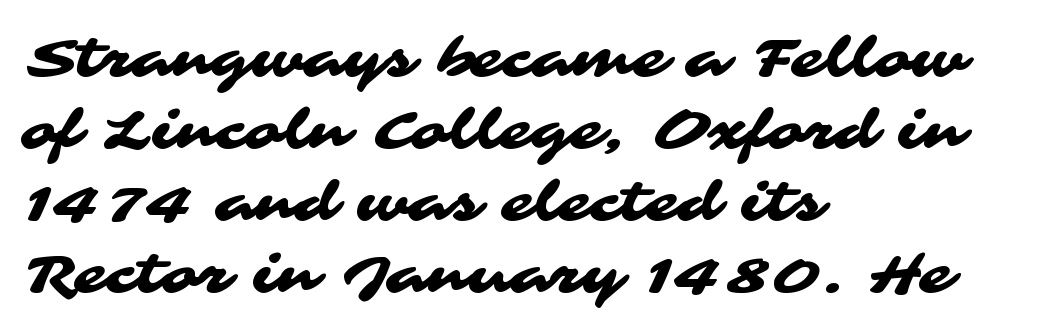
Q: Is the typeface a serif or a sans-serif typeface? A: Sans-serif.
Q: Is the text underlined? A: No.
Q: How is the paragraph aligned? A: Left-aligned.
Q: Is the spacing between letters normal or unusually wide? A: Normal.
Q: Is the spacing between lines tight, normal or loose? A: Normal.
Q: Width (condensed, normal, or wide)? A: Wide.
Q: Stroke contrast? A: Medium.
Q: x-height? A: Medium.
Q: Monospaced? A: No.
